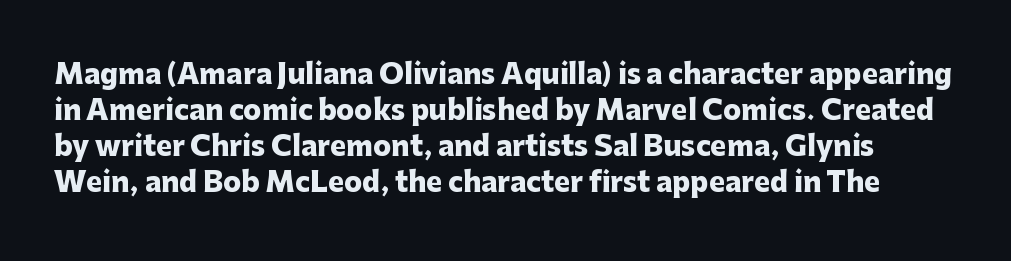
The image shows 27 px bold type, upright; set normal line spacing (1.33x), normal letter spacing, not underlined.
